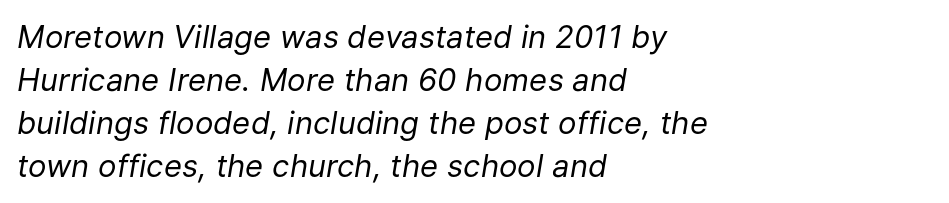
The image shows 31 px regular-weight type, italic (leaning right); set left-aligned, normal line spacing (1.39x), normal letter spacing, not underlined; low stroke contrast and a medium x-height.
